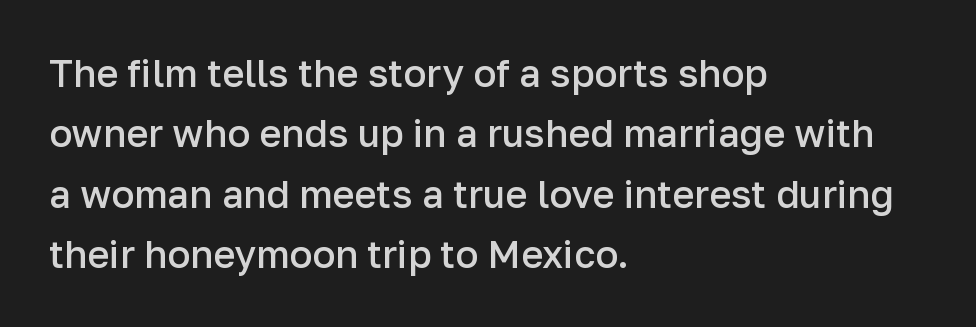
A typesetter would label this face a sans. Italic: no, the glyphs are upright roman. A classic flush-left, rag-right setting is used for this passage. You could not count columns in this text — the font is proportionally spaced. What stands out about the letter spacing? Nothing — it is the standard amount.
